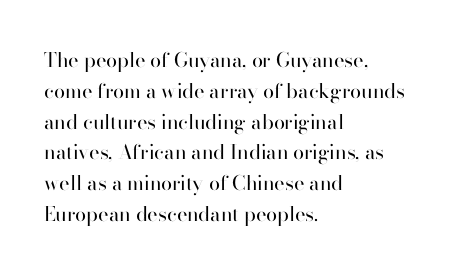
{"italic": "no", "bold": "no", "underline": "no", "align": "left", "line_spacing": "normal", "line_spacing_ratio": 1.54, "letter_spacing": "normal", "letter_spacing_em": 0.0, "glyph_px": 20}
